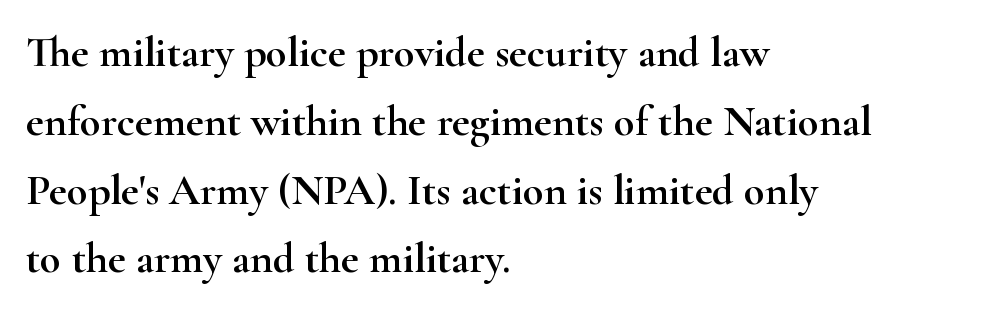
Q: Is the text italic (slanted)? A: No, it is upright.
Q: Is the typeface a serif or a sans-serif typeface? A: Serif.
Q: Is the text underlined? A: No.
Q: How is the paragraph aligned? A: Left-aligned.
Q: Is the spacing between letters normal or unusually wide? A: Normal.
Q: Is the spacing between lines tight, normal or loose? A: Normal.
Q: Width (condensed, normal, or wide)? A: Wide.
Q: Stroke contrast? A: High.
Q: x-height? A: Small.
Q: Monospaced? A: No.
